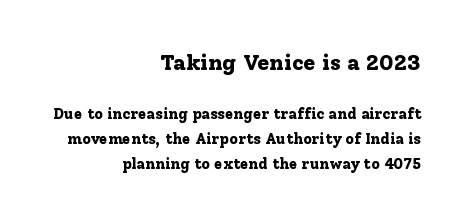
Q: Is the text bold? A: Yes.
Q: Is the text italic (slanted)? A: No, it is upright.
Q: Is the text underlined? A: No.
Q: How is the paragraph aligned? A: Right-aligned.
Q: Is the spacing between letters normal or unusually wide? A: Normal.
Q: Is the spacing between lines tight, normal or loose? A: Normal.
Q: Which block of text is set in a larger size, the first (top) or the second (bottom)? A: The first (top) one.
